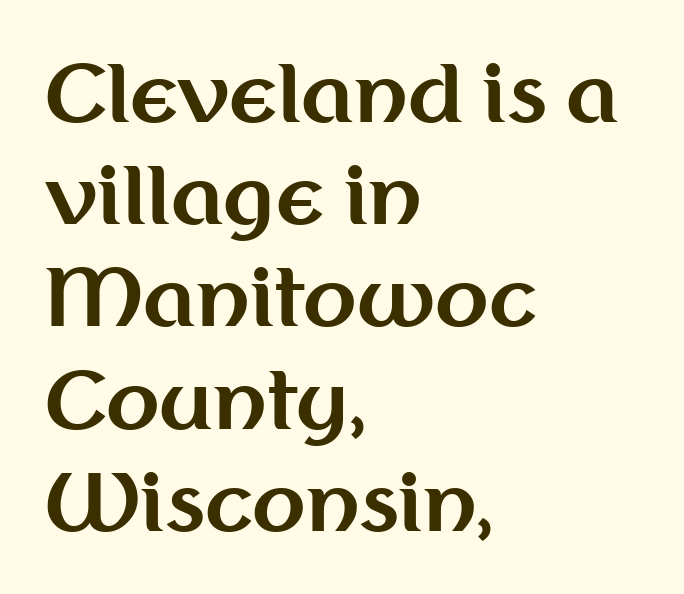
The image shows 78 px bold sans-serif type, upright; set left-aligned, normal line spacing (1.31x), normal letter spacing, not underlined; medium stroke contrast and a medium x-height.
